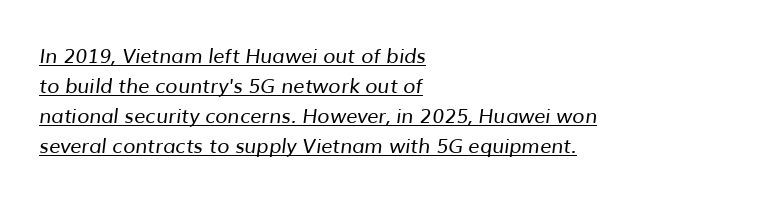
The image shows 20 px text type; set left-aligned, normal line spacing (1.5x), normal letter spacing, underlined.
